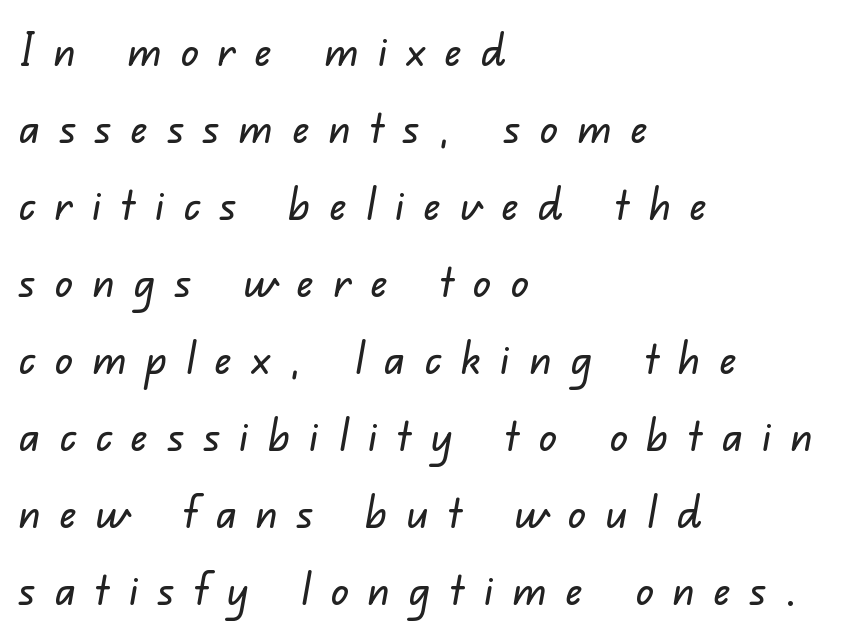
Q: Is the typeface a serif or a sans-serif typeface? A: Sans-serif.
Q: Is the text underlined? A: No.
Q: How is the paragraph aligned? A: Left-aligned.
Q: Is the spacing between letters normal or unusually wide? A: Unusually wide.
Q: Width (condensed, normal, or wide)? A: Normal.
Q: Stroke contrast? A: Low.
Q: x-height? A: Small.
Q: Monospaced? A: No.
